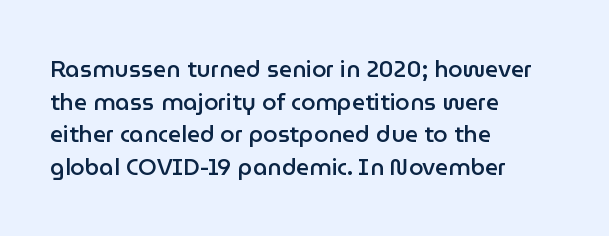
A classic flush-left, rag-right setting is used for this passage. Inter-character spacing is left at the font's built-in metrics. Notice how descenders clear the ascenders below comfortably — that's standard leading. Stroke thickness is moderately raised; the sample reads as semibold. Quick note: underline off.
